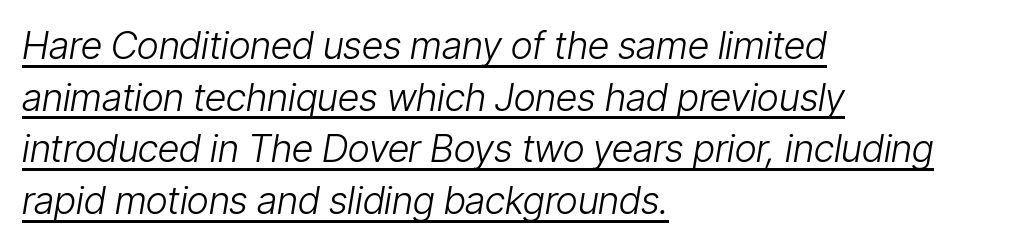
{"italic": "yes", "lean": "right", "slant_degrees": 9, "bold": "no", "weight": "light", "width": "condensed", "stroke_contrast": "low", "x_height": "medium", "monospaced": "no", "underline": "yes", "align": "left", "line_spacing": "normal", "line_spacing_ratio": 1.36, "letter_spacing": "normal", "letter_spacing_em": 0.0, "glyph_px": 38}
